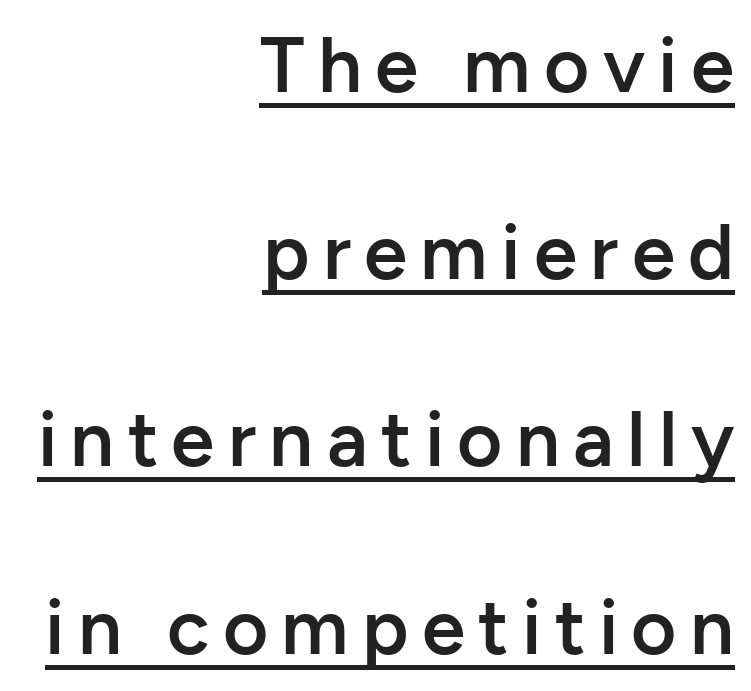
The image shows 78 px semibold sans-serif type, upright; set right-aligned, loose line spacing (2.4x), underlined; low stroke contrast and a medium x-height.
